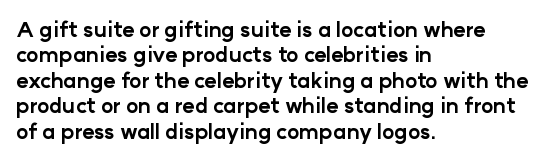
{"italic": "no", "bold": "yes", "underline": "no", "align": "left", "line_spacing_ratio": 1.21, "letter_spacing": "normal", "letter_spacing_em": 0.0, "glyph_px": 21}
